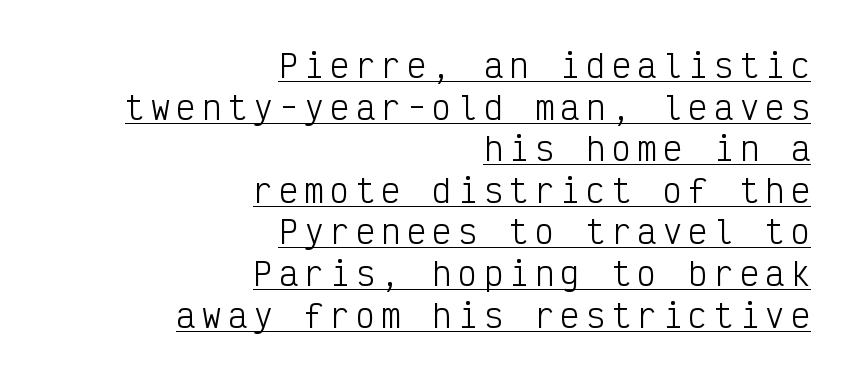
Compared with a flush-left layout, this one pins lines to the opposite, right side. The letters stand straight up with perfectly vertical stems. A rule runs beneath these lines of type. Classification — sans serif. Inter-character spacing is expanded well beyond the font's built-in metrics.
